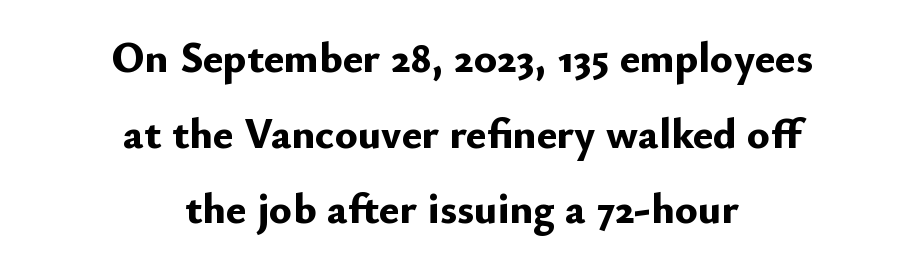
Every row of glyphs is offset so its center matches the block's center. Rule under the text: the space is simply empty. A dark, heavy texture on the line: the type is bold. Nope, no serifs anywhere on these letters. Look at the tracking — it's just the regular setting, nothing added. Designer's note — italics off, roman on.
